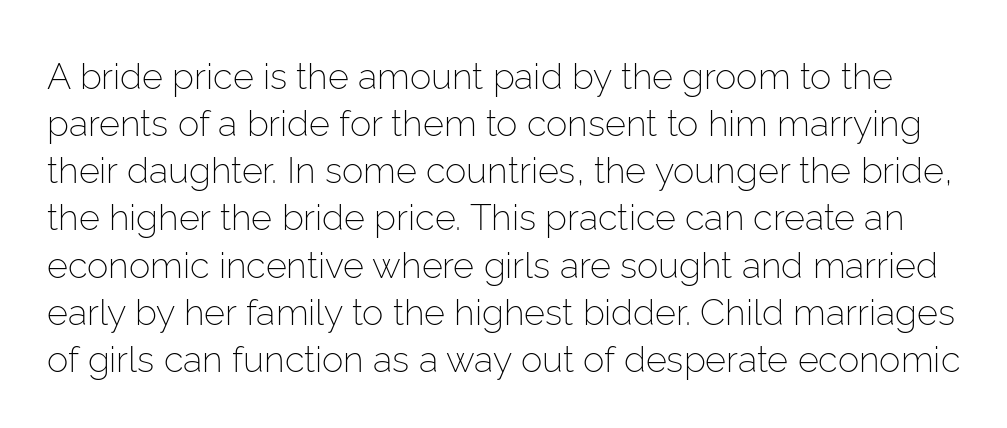
The image shows 36 px light sans-serif type, upright; set normal line spacing (1.31x), normal letter spacing, not underlined; low stroke contrast and a medium x-height.
